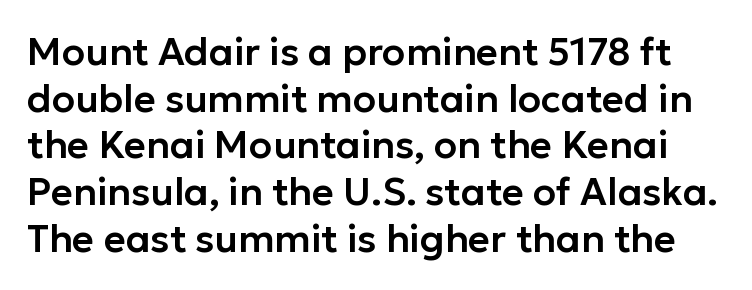
{"serif": "no", "italic": "no", "width": "normal", "stroke_contrast": "low", "x_height": "medium", "monospaced": "no", "underline": "no", "line_spacing_ratio": 1.23, "letter_spacing": "normal", "letter_spacing_em": 0.0, "glyph_px": 38}
